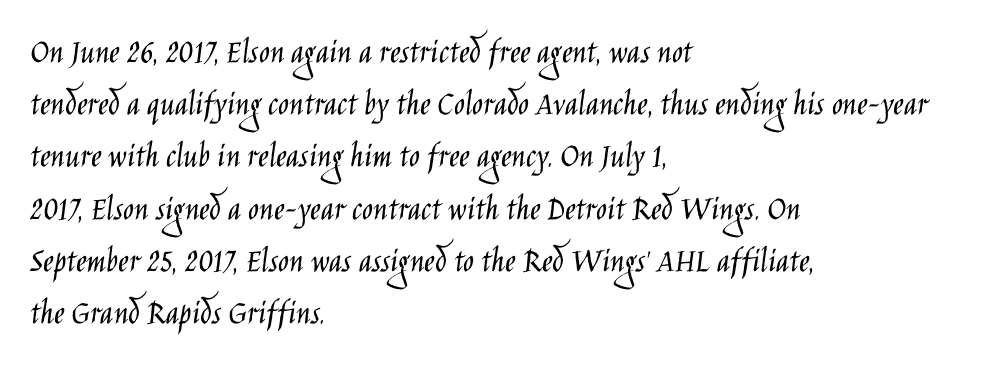
Q: Is the text bold? A: No.
Q: Is the text italic (slanted)? A: Yes.
Q: Is the typeface a serif or a sans-serif typeface? A: Sans-serif.
Q: Is the text underlined? A: No.
Q: How is the paragraph aligned? A: Left-aligned.
Q: Is the spacing between letters normal or unusually wide? A: Normal.
Q: Is the spacing between lines tight, normal or loose? A: Normal.
Q: Width (condensed, normal, or wide)? A: Condensed.
Q: Stroke contrast? A: Low.
Q: x-height? A: Large.
Q: Monospaced? A: No.
